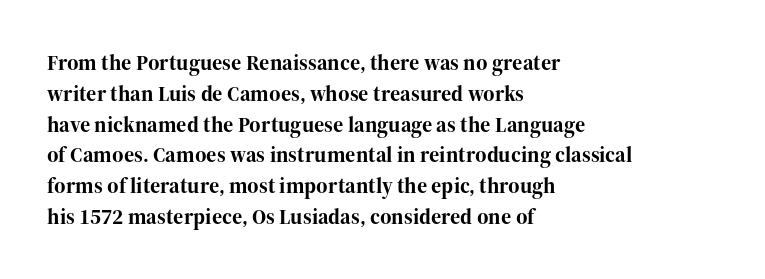
Q: Is the text bold? A: Yes.
Q: Is the text italic (slanted)? A: No, it is upright.
Q: Is the text underlined? A: No.
Q: How is the paragraph aligned? A: Left-aligned.
Q: Is the spacing between letters normal or unusually wide? A: Normal.
Q: Is the spacing between lines tight, normal or loose? A: Normal.
